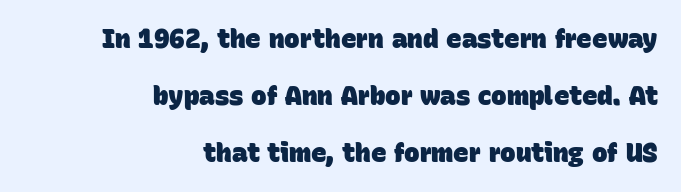
A clean baseline with only descenders dipping below it. The horizontal fit of the characters is conventional and even. The paragraph shown leans on its right margin. A typesetter would call this leading open, well beyond the default. These words are printed bold, with thick strokes throughout.
